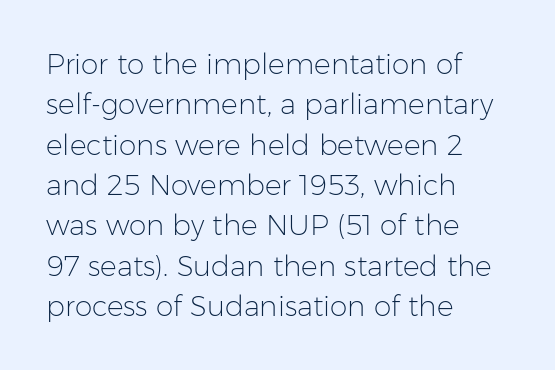
Q: Is the text bold? A: No.
Q: Is the text italic (slanted)? A: No, it is upright.
Q: Is the typeface a serif or a sans-serif typeface? A: Sans-serif.
Q: Is the text underlined? A: No.
Q: How is the paragraph aligned? A: Left-aligned.
Q: Is the spacing between letters normal or unusually wide? A: Normal.
Q: Is the spacing between lines tight, normal or loose? A: Normal.
Q: Width (condensed, normal, or wide)? A: Normal.
Q: Stroke contrast? A: Low.
Q: x-height? A: Medium.
Q: Monospaced? A: No.
